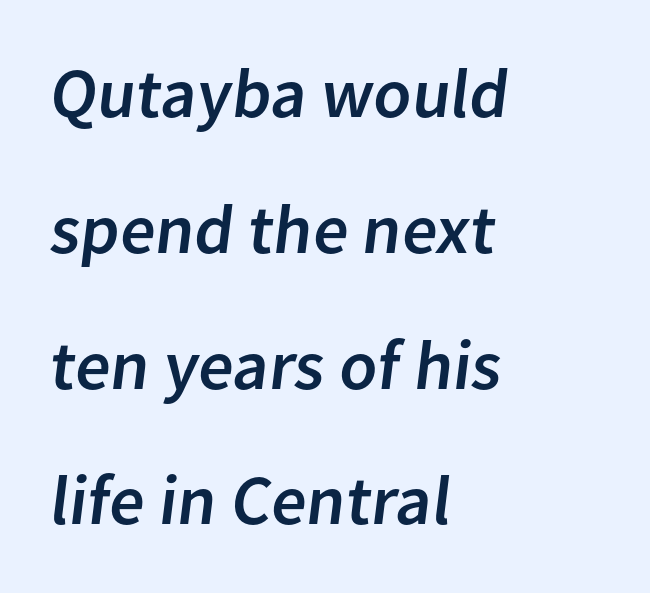
You could call the tracking neutral — neither tight nor loose. Descender tails drop into unmarked territory. Each line starts at the same left margin while the right side varies. The rendering uses natural spacing where letterforms have individual widths. How would I describe the line gaps? Wide and relaxed. You can tell from the bare stems that sans-serif type was used.
